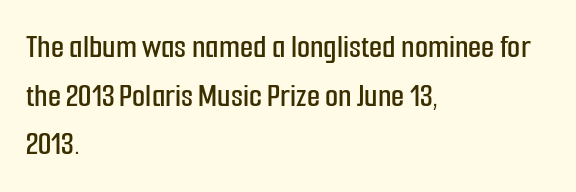
{"serif": "no", "italic": "no", "width": "condensed", "stroke_contrast": "low", "x_height": "medium", "monospaced": "no", "underline": "no", "align": "left", "line_spacing": "normal", "line_spacing_ratio": 1.43, "letter_spacing": "normal", "letter_spacing_em": 0.0, "glyph_px": 34}
